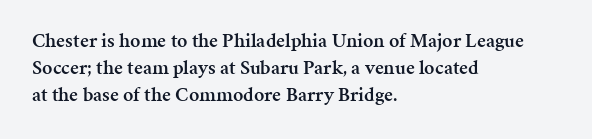
Q: Is the text bold? A: Semi-bold.
Q: Is the text italic (slanted)? A: No, it is upright.
Q: Is the text underlined? A: No.
Q: How is the paragraph aligned? A: Left-aligned.
Q: Is the spacing between letters normal or unusually wide? A: Normal.
Q: Is the spacing between lines tight, normal or loose? A: Normal.
